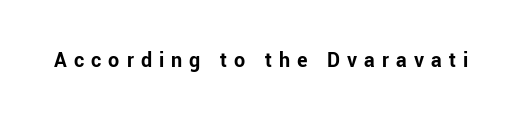
This sample uses an upright cut, with every glyph sitting square on the baseline. In terms of letterspacing, this is a distinctly airy, spread setting. The glyphs are unaccompanied by any horizontal stroke below them. A dark, heavy texture on the line: the type is bold.
